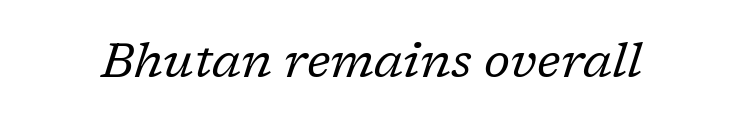
The image shows 49 px regular-weight serif type, italic (leaning right); set normal letter spacing, not underlined; low stroke contrast and a medium x-height.
